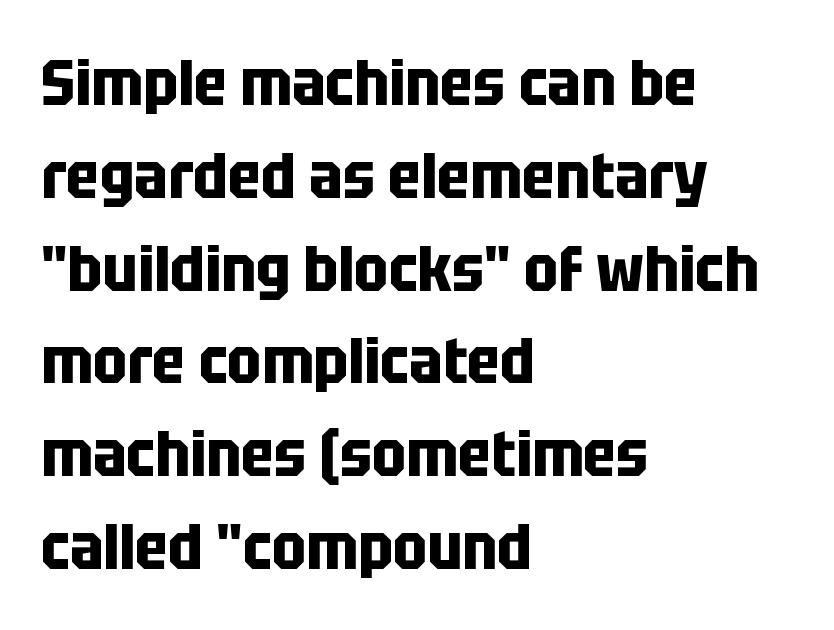
The image shows 64 px bold, condensed sans-serif type, upright; set left-aligned, normal line spacing (1.45x), normal letter spacing, not underlined; low stroke contrast and a large x-height.
